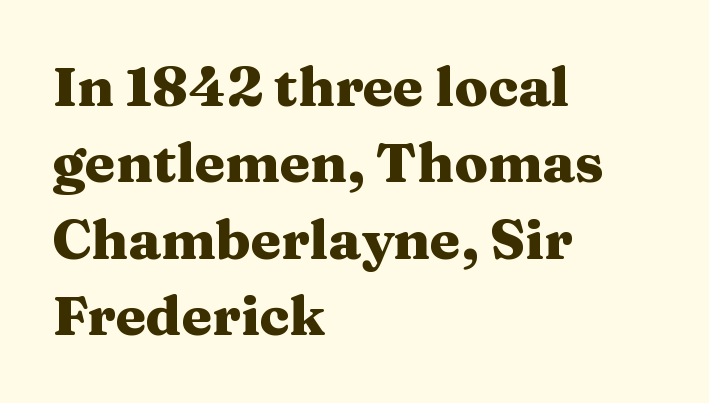
{"serif": "yes", "italic": "no", "bold": "yes", "weight": "heavy", "width": "wide", "stroke_contrast": "medium", "x_height": "medium", "monospaced": "no", "underline": "no", "align": "left", "line_spacing": "normal", "line_spacing_ratio": 1.39, "letter_spacing": "normal", "letter_spacing_em": 0.0, "glyph_px": 55}
